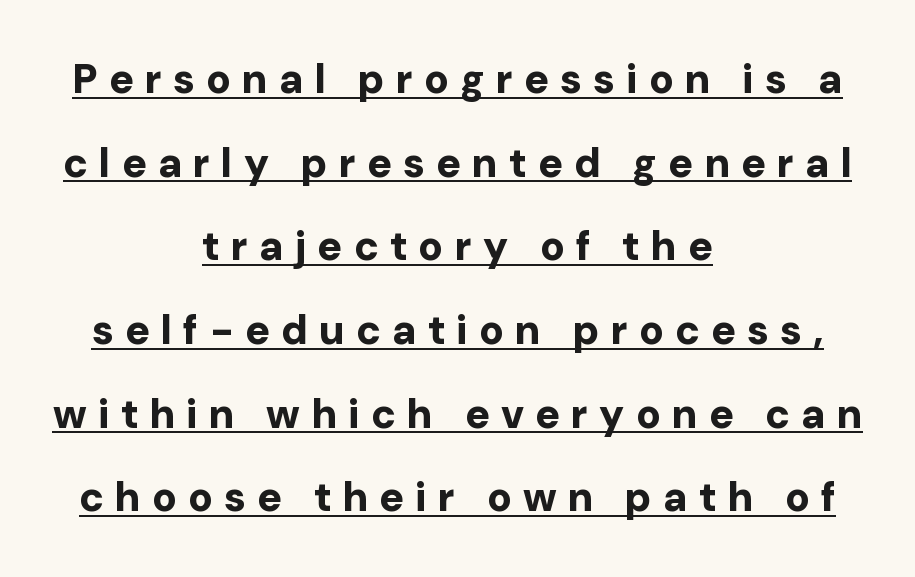
{"serif": "no", "italic": "no", "bold": "yes", "weight": "bold", "width": "normal", "stroke_contrast": "low", "x_height": "medium", "monospaced": "no", "underline": "yes", "align": "center", "line_spacing": "loose", "line_spacing_ratio": 2.04, "letter_spacing": "wide", "letter_spacing_em": 0.28, "glyph_px": 41}
